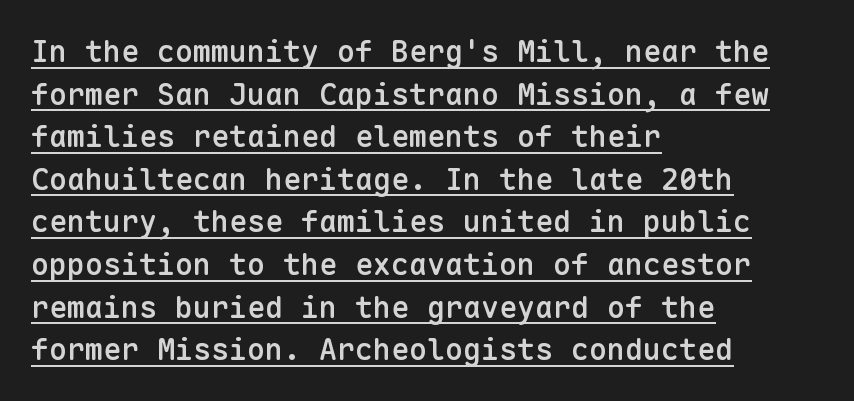
Q: Is the text bold? A: Semi-bold.
Q: Is the text italic (slanted)? A: No, it is upright.
Q: Is the typeface a serif or a sans-serif typeface? A: Sans-serif.
Q: Is the text underlined? A: Yes.
Q: How is the paragraph aligned? A: Left-aligned.
Q: Is the spacing between letters normal or unusually wide? A: Normal.
Q: Is the spacing between lines tight, normal or loose? A: Normal.
Q: Width (condensed, normal, or wide)? A: Normal.
Q: Stroke contrast? A: Low.
Q: x-height? A: Medium.
Q: Monospaced? A: Yes.
